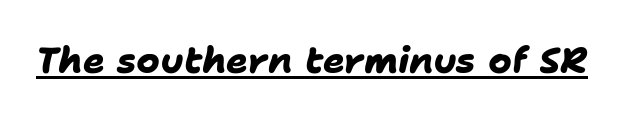
Q: Is the text bold? A: Yes.
Q: Is the typeface a serif or a sans-serif typeface? A: Sans-serif.
Q: Is the text underlined? A: Yes.
Q: Is the spacing between letters normal or unusually wide? A: Normal.
Q: Width (condensed, normal, or wide)? A: Normal.
Q: Stroke contrast? A: Low.
Q: x-height? A: Medium.
Q: Monospaced? A: No.
